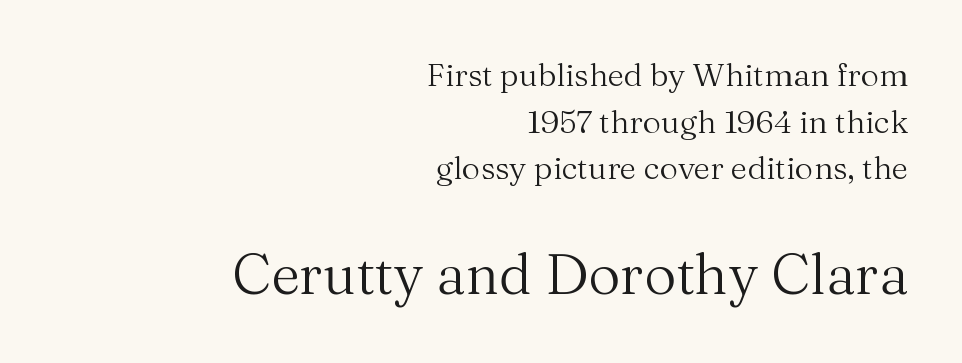
Type style note: has serifs. These two chunks differ in scale, with the bottom chunk taking the larger measure. This is roman type, the default non-slanted kind. Looks like regular typesetting: each glyph gets only the width it needs.
